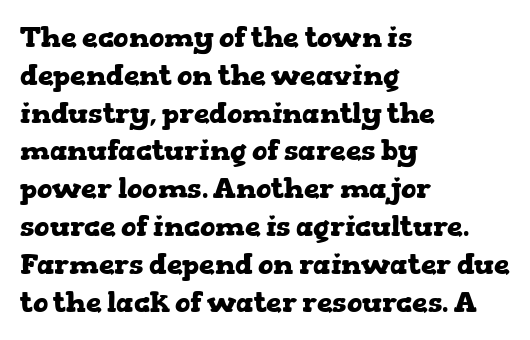
{"serif": "yes", "italic": "no", "bold": "yes", "weight": "heavy", "width": "wide", "stroke_contrast": "low", "x_height": "medium", "monospaced": "no", "underline": "no", "align": "left", "line_spacing": "normal", "line_spacing_ratio": 1.35, "letter_spacing": "normal", "letter_spacing_em": 0.0, "glyph_px": 28}
